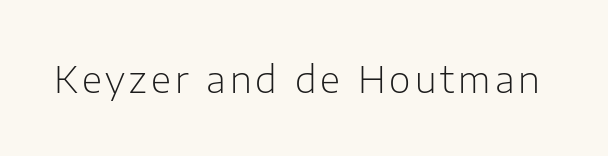
The image shows 37 px light sans-serif type, upright; set not underlined; low stroke contrast and a medium x-height.
